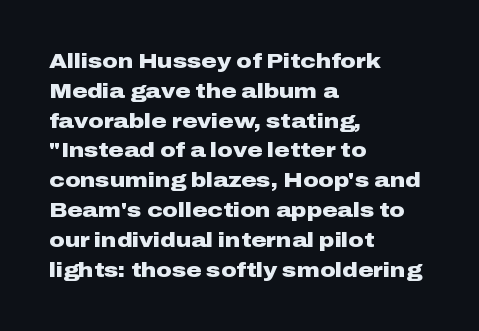
A bare baseline throughout the passage. Heavy-handed strokes throughout: this text is bold. Style check: upright. The setting favours the left margin, as ordinary paragraphs usually do. How are the letters spaced? Ordinarily, with no added tracking.
